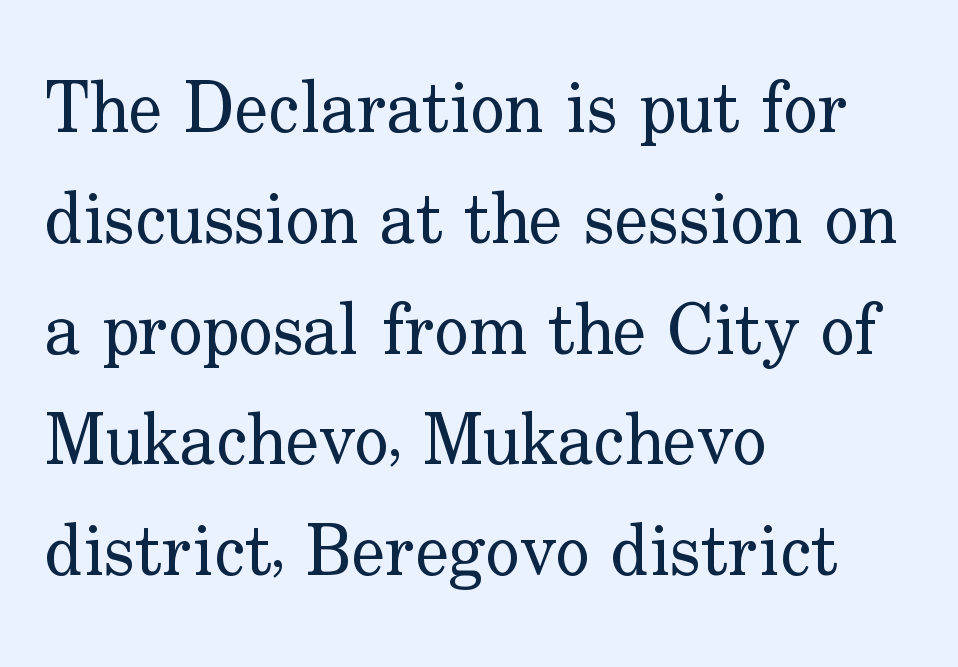
The image shows 71 px regular-weight serif type, upright; set left-aligned, normal line spacing (1.56x), normal letter spacing, not underlined; low stroke contrast and a small x-height.
